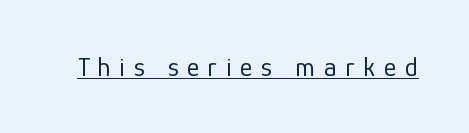
You could only call the tracking loose — the letters float apart. Underline: present. Stems here are at most as thick as an everyday book face. This is the regular roman posture of the typeface.
